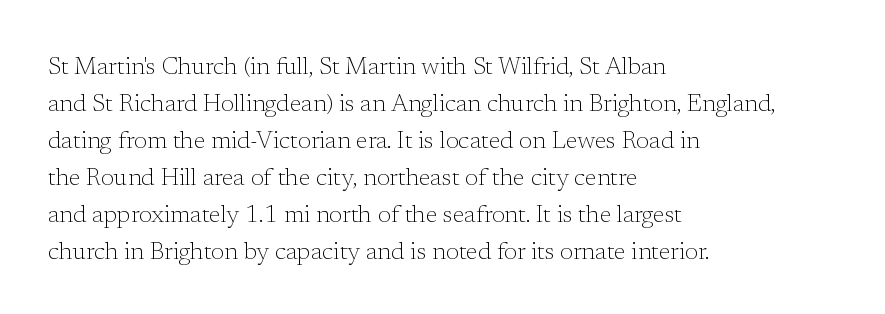
The image shows 24 px text type, upright; set left-aligned, normal line spacing (1.54x), normal letter spacing, not underlined.
